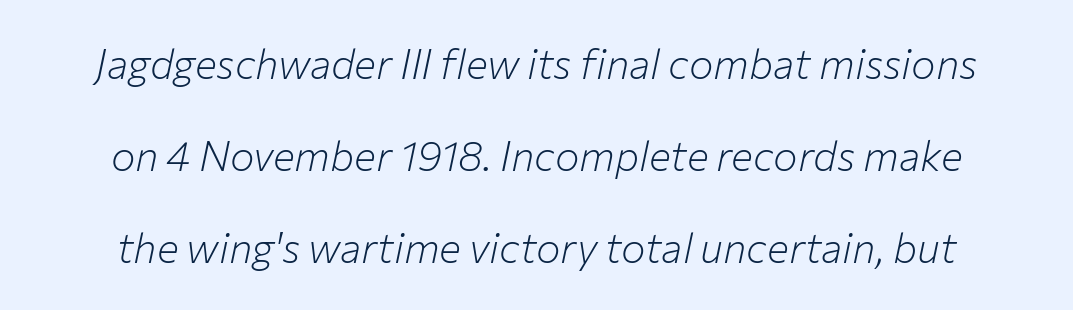
Q: Is the text bold? A: No.
Q: Is the text italic (slanted)? A: Yes, it leans right by about 12 degrees.
Q: Is the text underlined? A: No.
Q: Is the spacing between letters normal or unusually wide? A: Normal.
Q: Is the spacing between lines tight, normal or loose? A: Loose.
Q: Width (condensed, normal, or wide)? A: Normal.
Q: Stroke contrast? A: Low.
Q: x-height? A: Medium.
Q: Monospaced? A: No.
